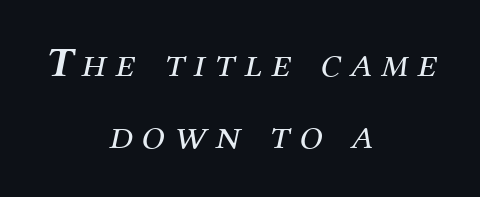
The image shows 42 px regular-weight serif type, italic (leaning right); set centered, line spacing 1.71x, unusually wide letter spacing (+0.22 em), not underlined; medium stroke contrast and a medium x-height.
